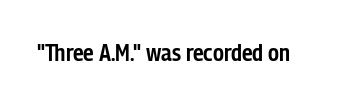
The image shows 24 px text type, upright; set normal letter spacing, not underlined.
